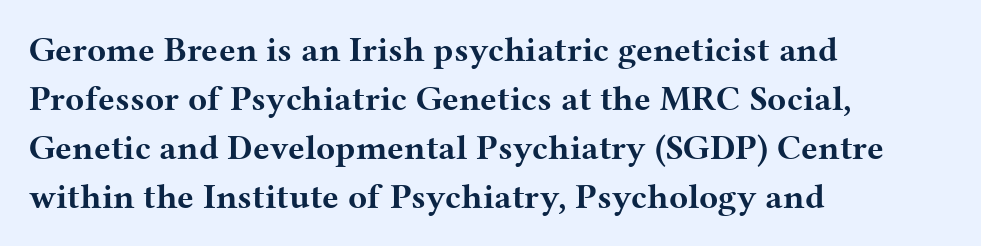
Q: Is the text bold? A: Yes.
Q: Is the text italic (slanted)? A: No, it is upright.
Q: Is the typeface a serif or a sans-serif typeface? A: Serif.
Q: Is the text underlined? A: No.
Q: How is the paragraph aligned? A: Left-aligned.
Q: Is the spacing between letters normal or unusually wide? A: Normal.
Q: Is the spacing between lines tight, normal or loose? A: Normal.
Q: Width (condensed, normal, or wide)? A: Wide.
Q: Stroke contrast? A: Medium.
Q: x-height? A: Medium.
Q: Monospaced? A: No.
